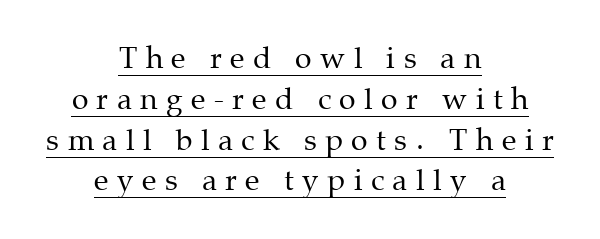
{"serif": "yes", "italic": "no", "bold": "no", "weight": "regular", "width": "normal", "stroke_contrast": "medium", "x_height": "medium", "monospaced": "no", "underline": "yes", "align": "center", "line_spacing": "normal", "line_spacing_ratio": 1.36, "letter_spacing": "wide", "letter_spacing_em": 0.28, "glyph_px": 30}
